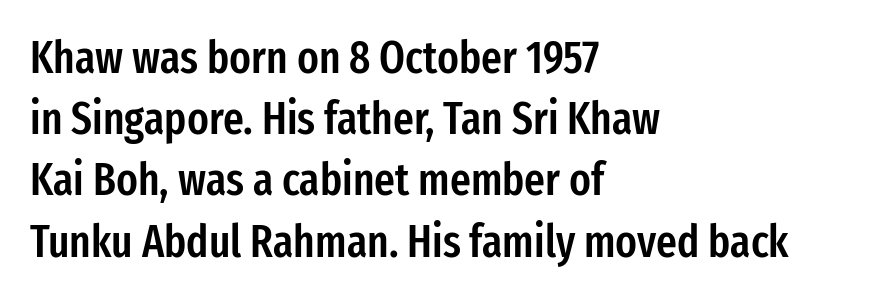
Q: Is the text bold? A: Semi-bold.
Q: Is the text italic (slanted)? A: No, it is upright.
Q: Is the typeface a serif or a sans-serif typeface? A: Sans-serif.
Q: Is the text underlined? A: No.
Q: How is the paragraph aligned? A: Left-aligned.
Q: Is the spacing between letters normal or unusually wide? A: Normal.
Q: Is the spacing between lines tight, normal or loose? A: Normal.
Q: Width (condensed, normal, or wide)? A: Condensed.
Q: Stroke contrast? A: Low.
Q: x-height? A: Medium.
Q: Monospaced? A: No.
